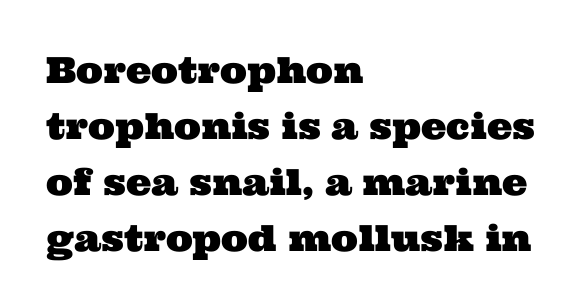
The image shows 36 px wide serif type; set left-aligned, normal line spacing (1.56x), normal letter spacing, not underlined; medium stroke contrast and a medium x-height.
